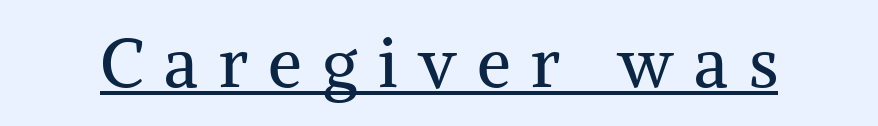
{"serif": "yes", "italic": "no", "bold": "no", "weight": "regular", "width": "normal", "stroke_contrast": "medium", "x_height": "medium", "monospaced": "no", "underline": "yes", "letter_spacing": "wide", "letter_spacing_em": 0.3, "glyph_px": 68}
